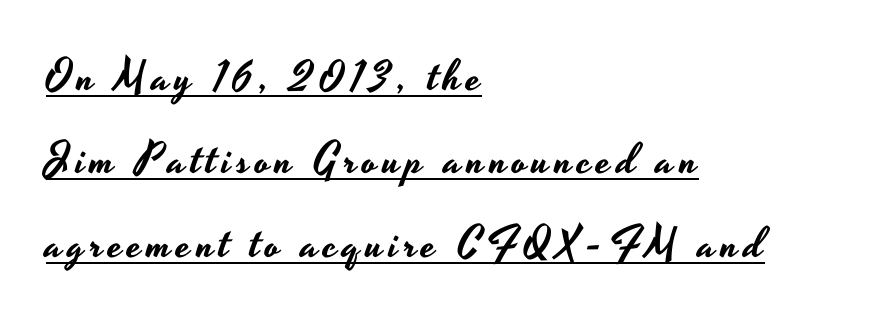
Q: Is the text italic (slanted)? A: Yes.
Q: Is the typeface a serif or a sans-serif typeface? A: Sans-serif.
Q: Is the text underlined? A: Yes.
Q: How is the paragraph aligned? A: Left-aligned.
Q: Is the spacing between lines tight, normal or loose? A: Loose.
Q: Width (condensed, normal, or wide)? A: Wide.
Q: Stroke contrast? A: Low.
Q: x-height? A: Small.
Q: Monospaced? A: No.
